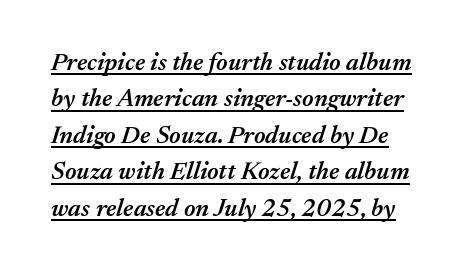
The image shows 25 px text type, italic (leaning right); set normal line spacing (1.46x), normal letter spacing, underlined.
